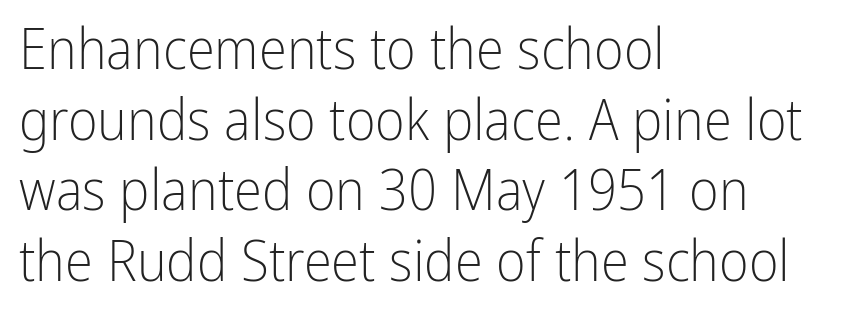
The image shows 57 px light, condensed sans-serif type, upright; set left-aligned, line spacing 1.24x, normal letter spacing, not underlined; low stroke contrast and a medium x-height.
